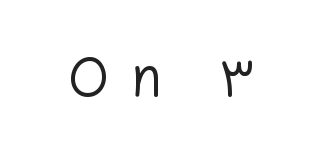
Q: Is the text bold? A: No.
Q: Is the text italic (slanted)? A: No, it is upright.
Q: Is the typeface a serif or a sans-serif typeface? A: Sans-serif.
Q: Is the text underlined? A: No.
Q: How is the paragraph aligned? A: Centered.
Q: Is the spacing between letters normal or unusually wide? A: Unusually wide.
Q: Width (condensed, normal, or wide)? A: Normal.
Q: Stroke contrast? A: Low.
Q: x-height? A: Medium.
Q: Monospaced? A: No.
